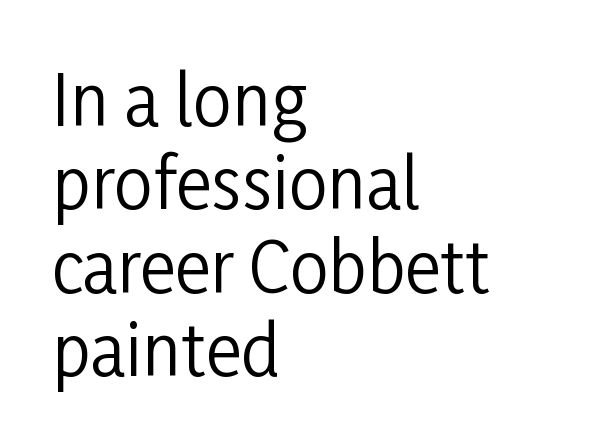
Q: Is the text bold? A: No.
Q: Is the text italic (slanted)? A: No, it is upright.
Q: Is the typeface a serif or a sans-serif typeface? A: Sans-serif.
Q: Is the text underlined? A: No.
Q: How is the paragraph aligned? A: Left-aligned.
Q: Is the spacing between letters normal or unusually wide? A: Normal.
Q: Width (condensed, normal, or wide)? A: Condensed.
Q: Stroke contrast? A: Low.
Q: x-height? A: Medium.
Q: Monospaced? A: No.
